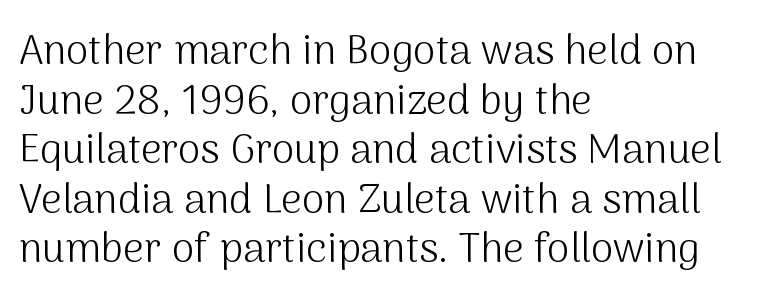
{"serif": "no", "italic": "no", "bold": "no", "weight": "light", "width": "normal", "stroke_contrast": "medium", "x_height": "medium", "monospaced": "no", "underline": "no", "align": "left", "line_spacing_ratio": 1.21, "letter_spacing": "normal", "letter_spacing_em": 0.0, "glyph_px": 41}
